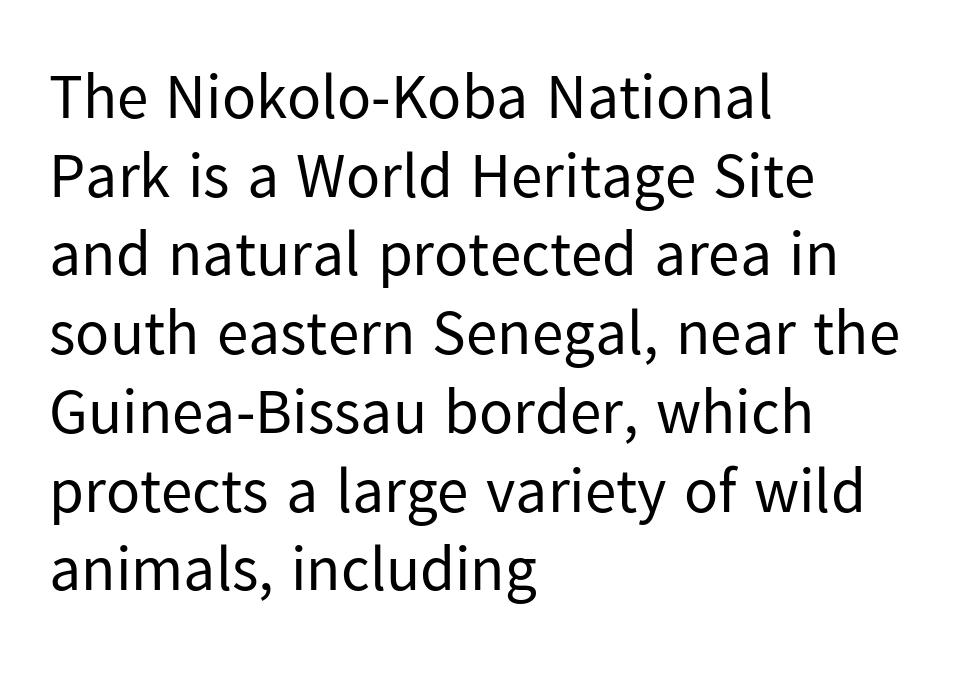
Q: Is the text bold? A: No.
Q: Is the text italic (slanted)? A: No, it is upright.
Q: Is the typeface a serif or a sans-serif typeface? A: Sans-serif.
Q: Is the text underlined? A: No.
Q: How is the paragraph aligned? A: Left-aligned.
Q: Is the spacing between letters normal or unusually wide? A: Normal.
Q: Is the spacing between lines tight, normal or loose? A: Normal.
Q: Width (condensed, normal, or wide)? A: Normal.
Q: Stroke contrast? A: Low.
Q: x-height? A: Medium.
Q: Monospaced? A: No.
